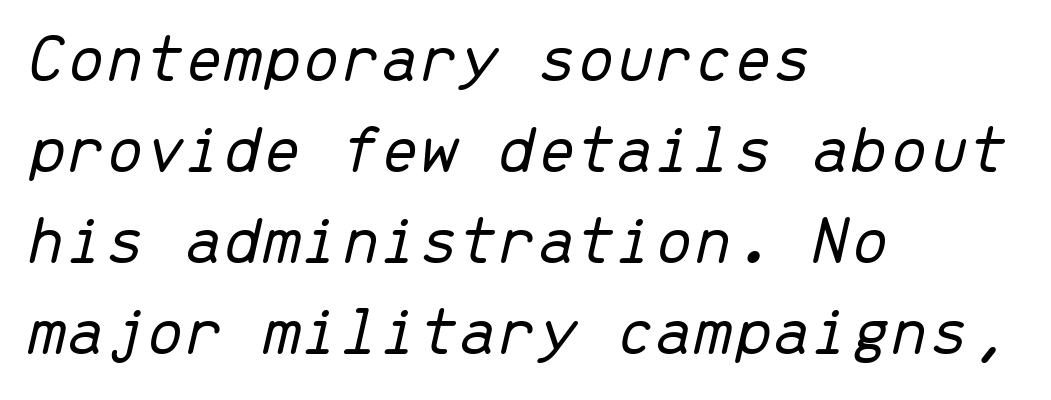
The image shows 70 px light type, italic (leaning right), monospaced; set left-aligned, normal line spacing (1.3x), normal letter spacing, not underlined; low stroke contrast and a medium x-height.
